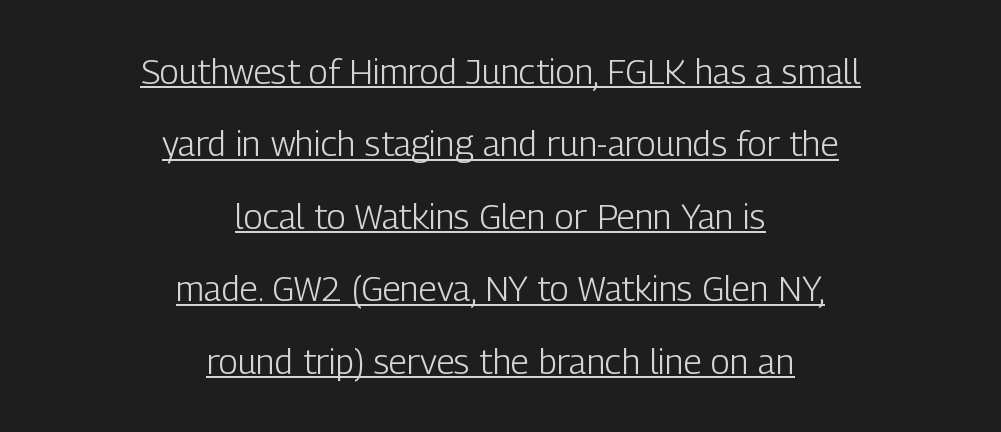
The image shows 35 px light, condensed sans-serif type, upright; set centered, loose line spacing (2.07x), normal letter spacing, underlined; low stroke contrast and a medium x-height.
